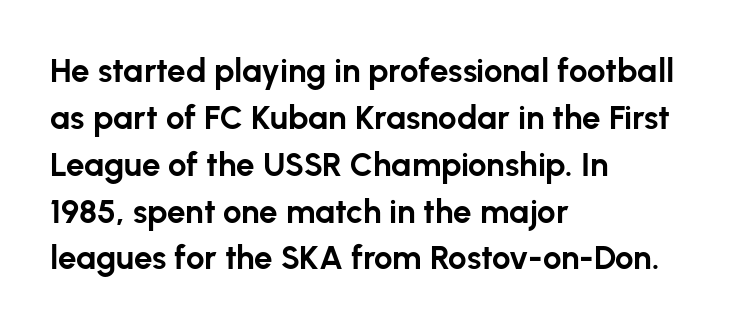
{"serif": "no", "italic": "no", "bold": "yes", "weight": "bold", "width": "normal", "stroke_contrast": "low", "x_height": "medium", "monospaced": "no", "underline": "no", "align": "left", "line_spacing": "normal", "line_spacing_ratio": 1.42, "letter_spacing": "normal", "letter_spacing_em": 0.0, "glyph_px": 33}
